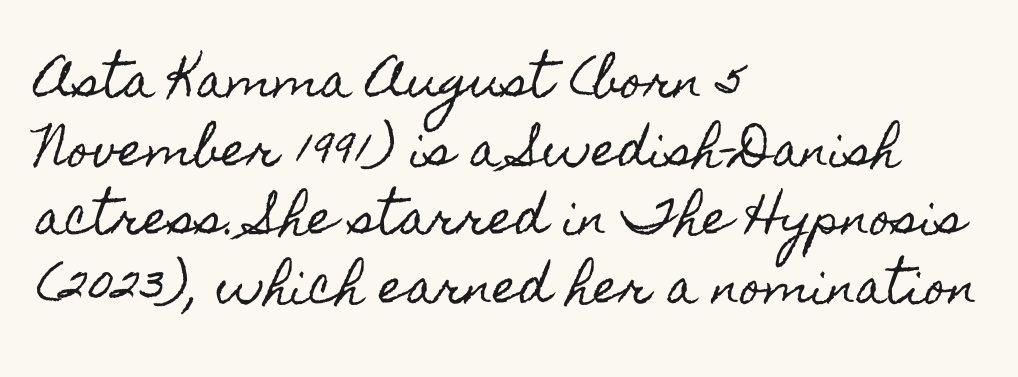
Is this a fixed-width face? No — the glyphs have proportional, varying widths. Teacher's note: observe the even left margin — that is flush-left alignment. The letters sit at their default tracking, neither squeezed nor spread. The baseline area is clear. Leading matches the norm, producing a regular column.
